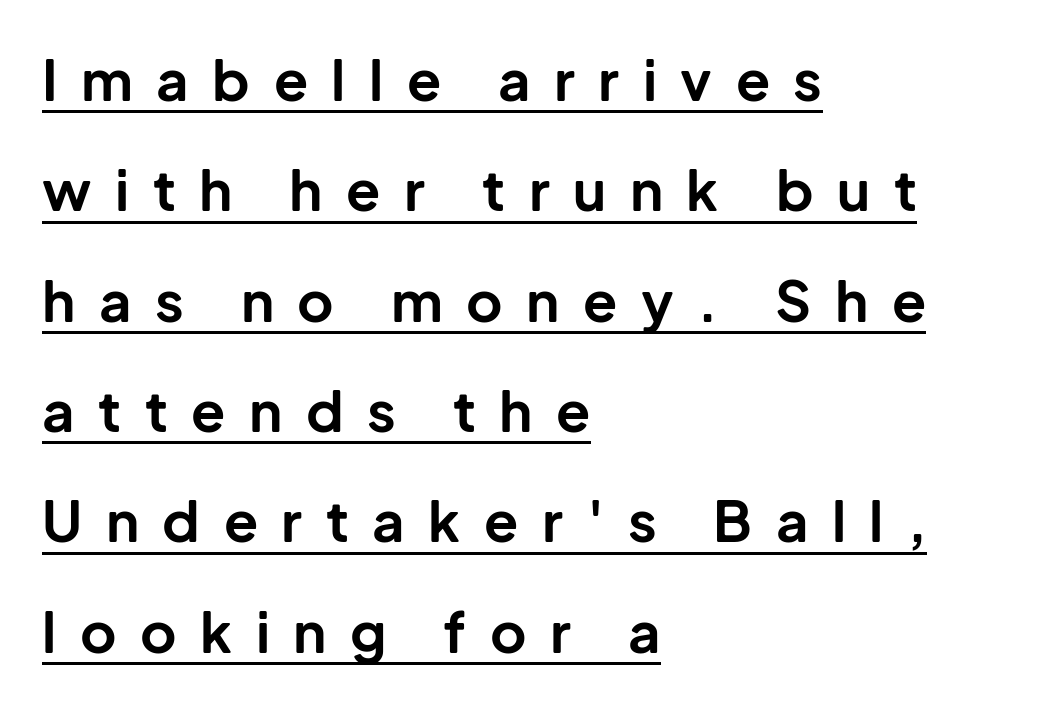
{"serif": "no", "italic": "no", "bold": "yes", "weight": "bold", "width": "normal", "stroke_contrast": "low", "x_height": "medium", "monospaced": "no", "underline": "yes", "align": "left", "line_spacing": "loose", "line_spacing_ratio": 1.97, "letter_spacing": "wide", "letter_spacing_em": 0.42, "glyph_px": 56}
